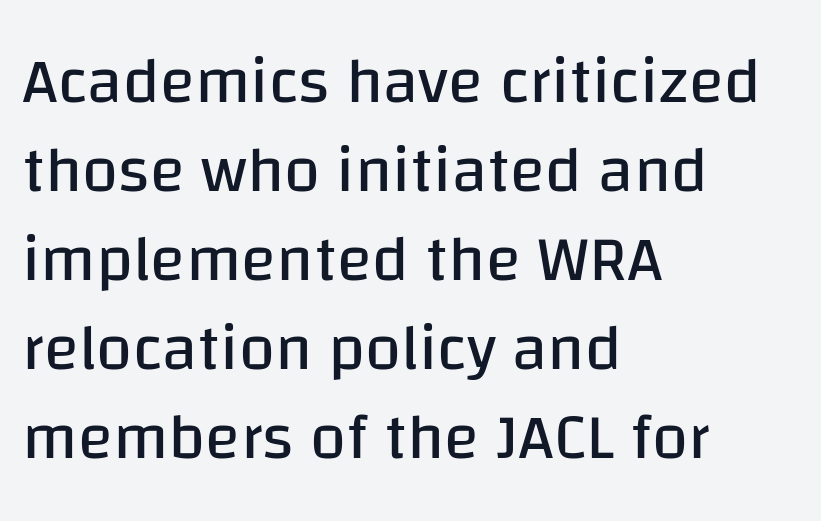
Q: Is the text bold? A: No.
Q: Is the text italic (slanted)? A: No, it is upright.
Q: Is the typeface a serif or a sans-serif typeface? A: Sans-serif.
Q: Is the text underlined? A: No.
Q: How is the paragraph aligned? A: Left-aligned.
Q: Is the spacing between letters normal or unusually wide? A: Normal.
Q: Is the spacing between lines tight, normal or loose? A: Normal.
Q: Width (condensed, normal, or wide)? A: Normal.
Q: Stroke contrast? A: Low.
Q: x-height? A: Large.
Q: Monospaced? A: No.
